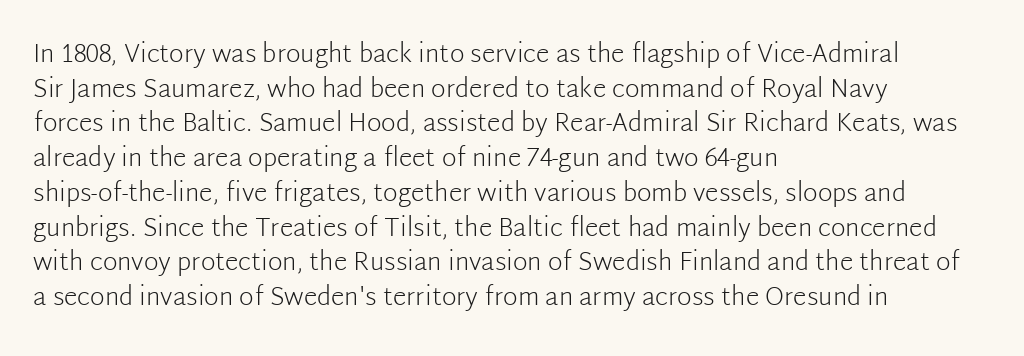
Q: Is the text bold? A: No.
Q: Is the text italic (slanted)? A: No, it is upright.
Q: Is the text underlined? A: No.
Q: How is the paragraph aligned? A: Left-aligned.
Q: Is the spacing between letters normal or unusually wide? A: Normal.
Q: Is the spacing between lines tight, normal or loose? A: Normal.
